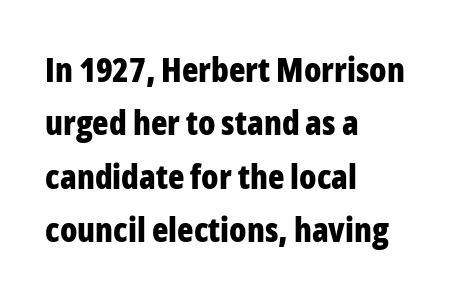
Strong, thick strokes mark this as bold type. The passage shown has conventional tracking throughout. The designer went with a sans here, leaving each stem footless. The gap between lines stays unmarked. Summary of vertical rhythm: regular, with standard interline spacing.
